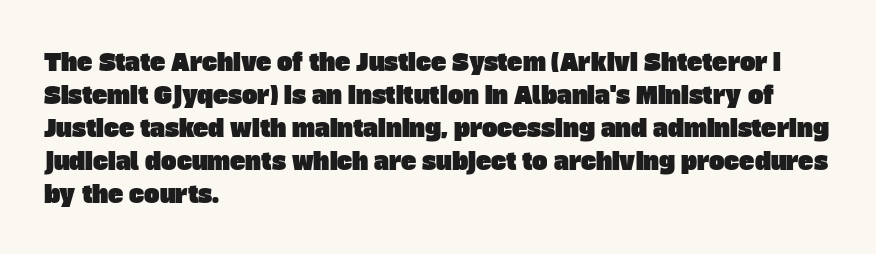
Q: Is the text underlined? A: No.
Q: How is the paragraph aligned? A: Left-aligned.
Q: Is the spacing between letters normal or unusually wide? A: Normal.
Q: Is the spacing between lines tight, normal or loose? A: Normal.
